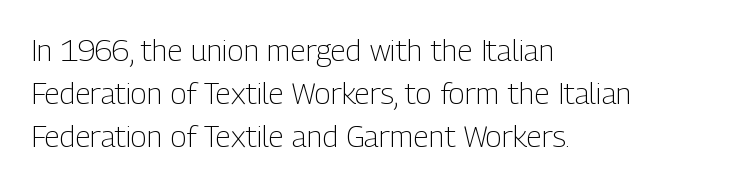
Looks like regular typesetting: each glyph gets only the width it needs. Ordinary non-slanted type is in use. What stands out about the letter spacing? Nothing — it is the standard amount. On a weight scale, this lands at 450 or below. Nobody drew a line under any word here. This block has exactly the height ordinary leading produces.
